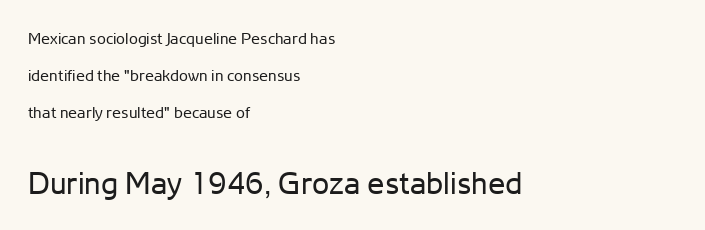
Each row of text sits above clean, open space. If you squint, the bottom block still reads clearly — it's the larger of the two. The lettering stays uniformly vertical, giving the passage a roman look. Think standard paragraph weight, or any step lighter than that. Examine the stroke ends and you'll find no serifs.
